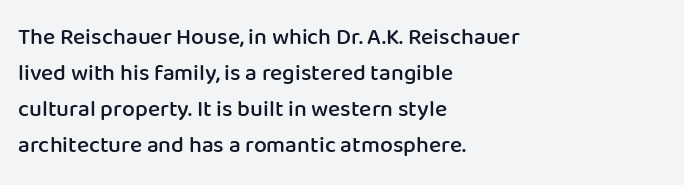
{"italic": "no", "bold": "semi", "underline": "no", "align": "left", "line_spacing": "normal", "line_spacing_ratio": 1.57, "letter_spacing": "normal", "letter_spacing_em": 0.0, "glyph_px": 23}
